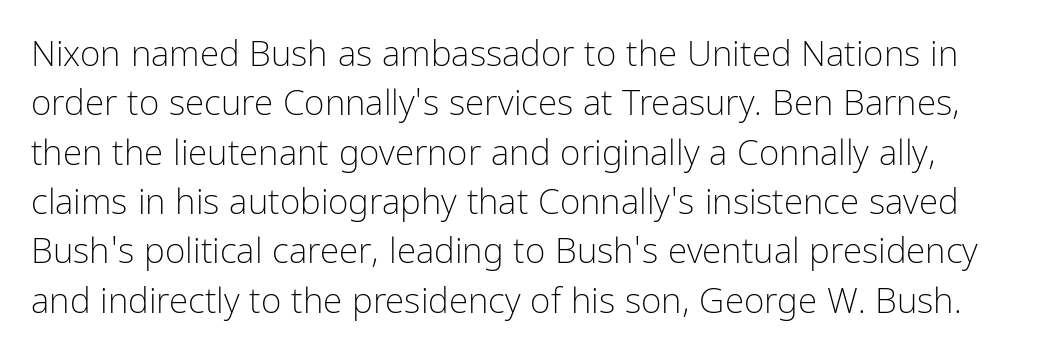
Q: Is the text bold? A: No.
Q: Is the text italic (slanted)? A: No, it is upright.
Q: Is the typeface a serif or a sans-serif typeface? A: Sans-serif.
Q: Is the text underlined? A: No.
Q: Is the spacing between letters normal or unusually wide? A: Normal.
Q: Is the spacing between lines tight, normal or loose? A: Normal.
Q: Width (condensed, normal, or wide)? A: Condensed.
Q: Stroke contrast? A: Low.
Q: x-height? A: Medium.
Q: Monospaced? A: No.
